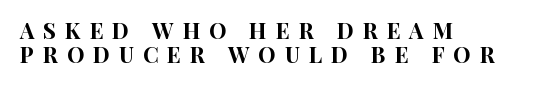
{"italic": "no", "underline": "no", "align": "left", "line_spacing": "tight", "line_spacing_ratio": 1.11, "letter_spacing": "wide", "letter_spacing_em": 0.4, "glyph_px": 22}
